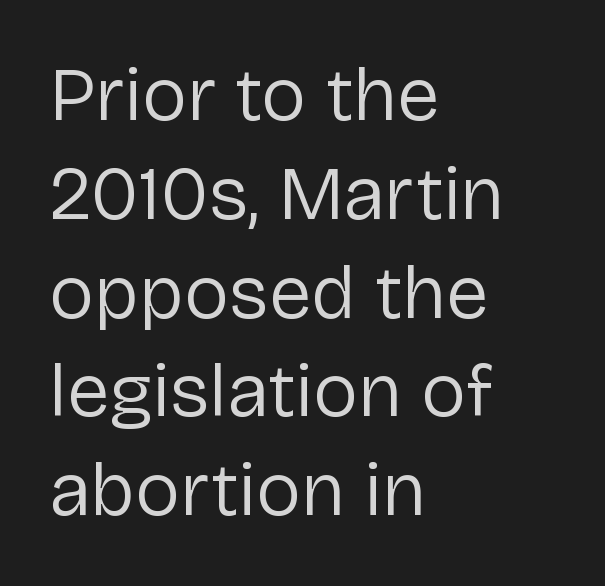
Q: Is the text bold? A: No.
Q: Is the text italic (slanted)? A: No, it is upright.
Q: Is the typeface a serif or a sans-serif typeface? A: Sans-serif.
Q: Is the text underlined? A: No.
Q: How is the paragraph aligned? A: Left-aligned.
Q: Is the spacing between letters normal or unusually wide? A: Normal.
Q: Is the spacing between lines tight, normal or loose? A: Normal.
Q: Width (condensed, normal, or wide)? A: Normal.
Q: Stroke contrast? A: Low.
Q: x-height? A: Medium.
Q: Monospaced? A: No.
